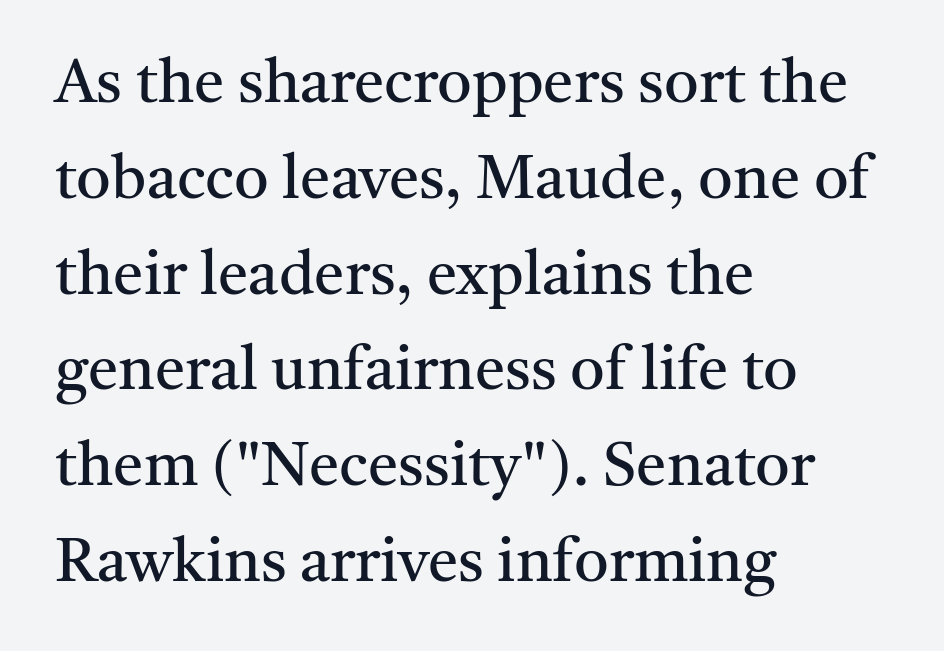
The image shows 61 px regular-weight serif type, upright; set left-aligned, normal line spacing (1.57x), normal letter spacing, not underlined; medium stroke contrast and a medium x-height.
